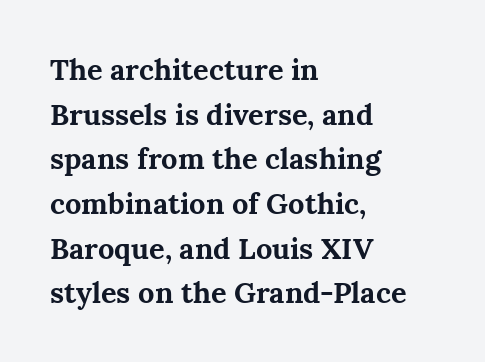
The image shows 29 px bold serif type, upright; set left-aligned, normal line spacing (1.54x), normal letter spacing, not underlined; medium stroke contrast and a medium x-height.
